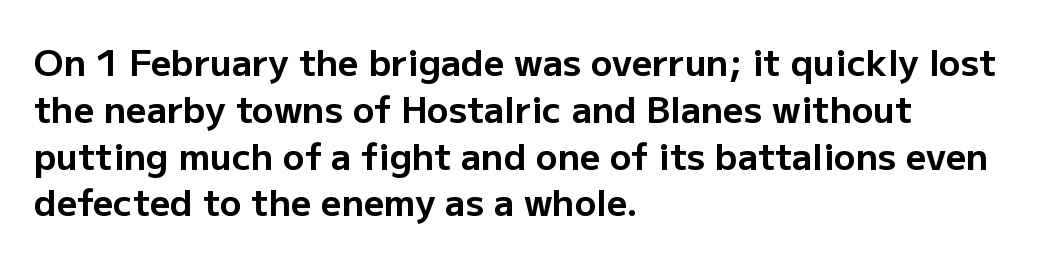
{"serif": "no", "italic": "no", "bold": "yes", "weight": "bold", "width": "normal", "stroke_contrast": "low", "x_height": "medium", "monospaced": "no", "underline": "no", "align": "left", "line_spacing": "normal", "line_spacing_ratio": 1.3, "letter_spacing": "normal", "letter_spacing_em": 0.0, "glyph_px": 36}
